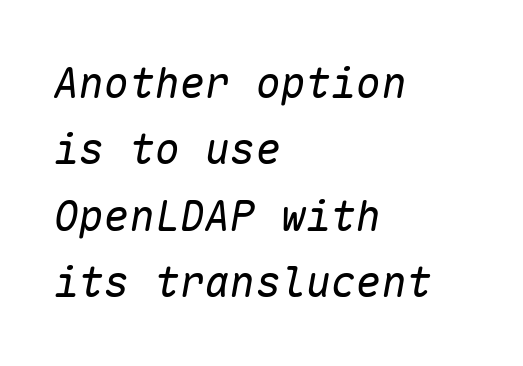
Q: Is the text bold? A: No.
Q: Is the text italic (slanted)? A: Yes, it leans right by about 10 degrees.
Q: Is the text underlined? A: No.
Q: How is the paragraph aligned? A: Left-aligned.
Q: Is the spacing between letters normal or unusually wide? A: Normal.
Q: Is the spacing between lines tight, normal or loose? A: Normal.
Q: Width (condensed, normal, or wide)? A: Normal.
Q: Stroke contrast? A: Low.
Q: x-height? A: Medium.
Q: Monospaced? A: Yes.
